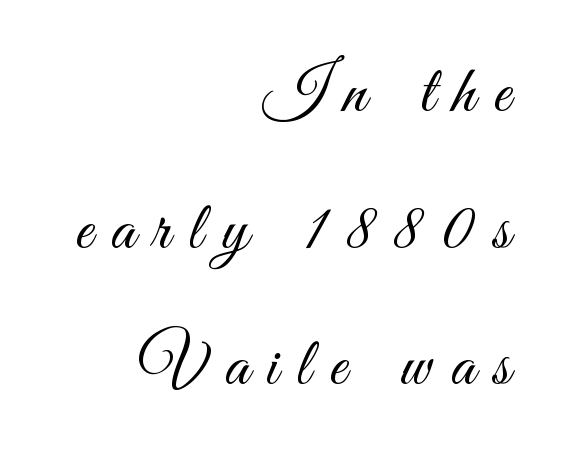
The image shows 68 px light, condensed sans-serif type; set right-aligned, loose line spacing (2.01x), unusually wide letter spacing (+0.27 em), not underlined; medium stroke contrast and a small x-height.
